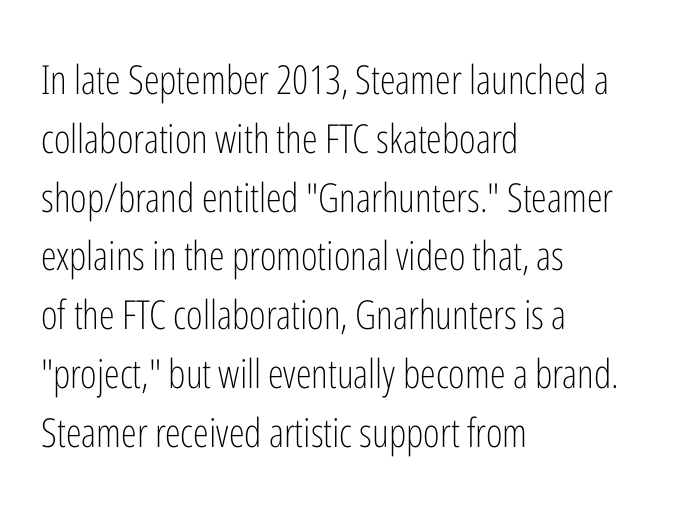
The image shows 40 px light, condensed sans-serif type, upright; set left-aligned, normal line spacing (1.47x), normal letter spacing, not underlined; low stroke contrast and a medium x-height.
